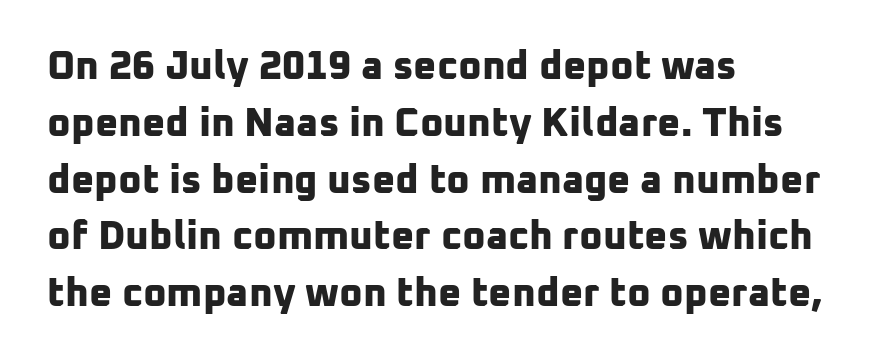
{"serif": "no", "bold": "yes", "weight": "bold", "width": "normal", "stroke_contrast": "low", "x_height": "medium", "monospaced": "no", "underline": "no", "align": "left", "line_spacing": "normal", "line_spacing_ratio": 1.42, "letter_spacing": "normal", "letter_spacing_em": 0.0, "glyph_px": 40}
